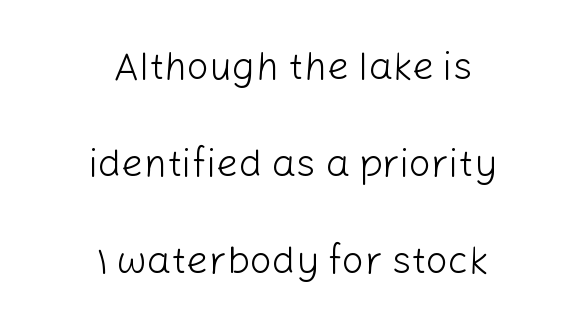
{"serif": "no", "italic": "no", "bold": "no", "weight": "light", "width": "normal", "stroke_contrast": "low", "x_height": "medium", "monospaced": "no", "underline": "no", "align": "center", "line_spacing": "loose", "line_spacing_ratio": 2.49, "letter_spacing": "normal", "letter_spacing_em": 0.0, "glyph_px": 39}
